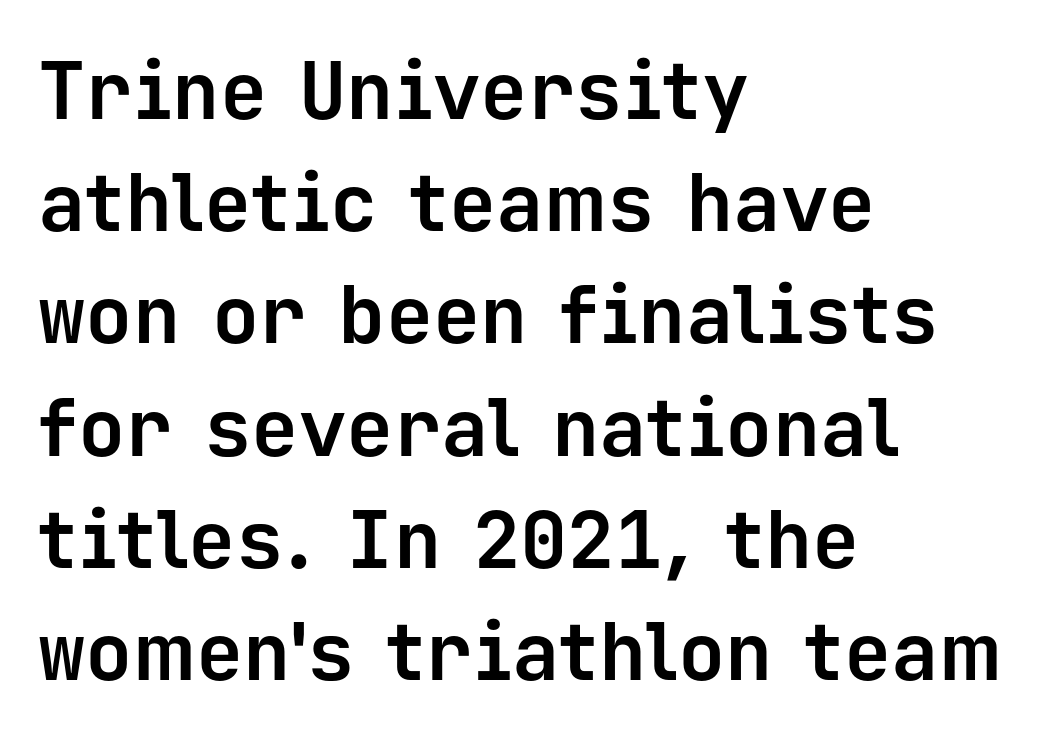
{"serif": "no", "italic": "no", "bold": "yes", "weight": "bold", "width": "normal", "stroke_contrast": "low", "x_height": "medium", "monospaced": "yes", "underline": "no", "align": "left", "line_spacing": "normal", "line_spacing_ratio": 1.42, "letter_spacing": "normal", "letter_spacing_em": 0.0, "glyph_px": 79}
